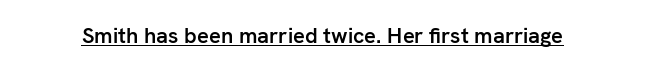
{"italic": "no", "bold": "semi", "underline": "yes", "letter_spacing": "normal", "letter_spacing_em": 0.0, "glyph_px": 22}
